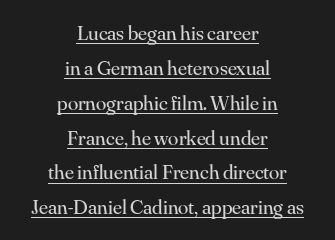
{"italic": "no", "bold": "no", "underline": "yes", "align": "center", "line_spacing": "normal", "line_spacing_ratio": 1.66, "letter_spacing": "normal", "letter_spacing_em": 0.0, "glyph_px": 21}
